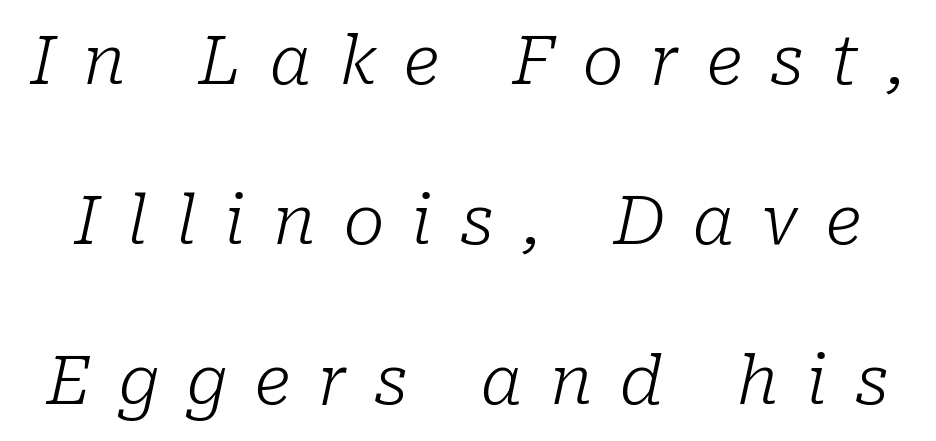
Compared with typical body copy, the letter spacing here is much looser. Italic? Definitely — the glyphs are oblique. Compared with typical paragraphs, the rows here are farther apart. The face used here is proportionally spaced, like ordinary book or web type.
